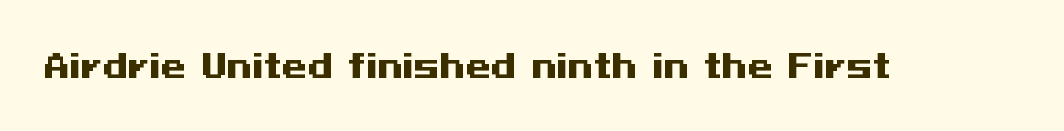
The image shows 33 px heavy, wide sans-serif type, upright; set normal letter spacing, not underlined; medium stroke contrast and a medium x-height.
